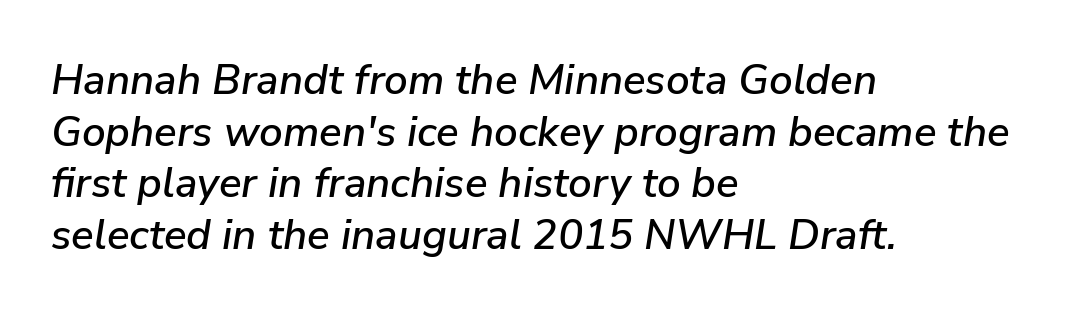
Casual observation: everything's shoved over to the left. This rendering leaves character spacing at its baseline value. Each row of text sits above clean, open space. Style check: oblique. You could not count columns in this text — the font is proportionally spaced.
